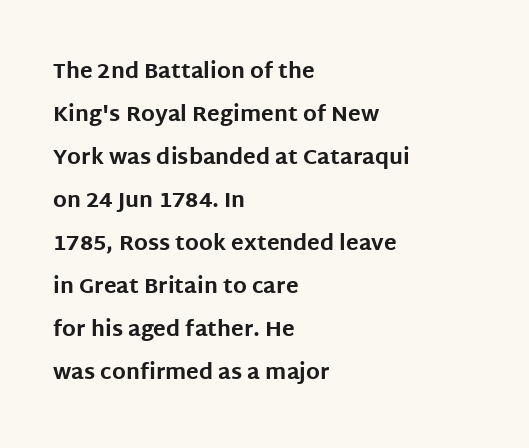
The image shows 21 px bold type, upright; set left-aligned, loose line spacing (2.05x), normal letter spacing, not underlined.
